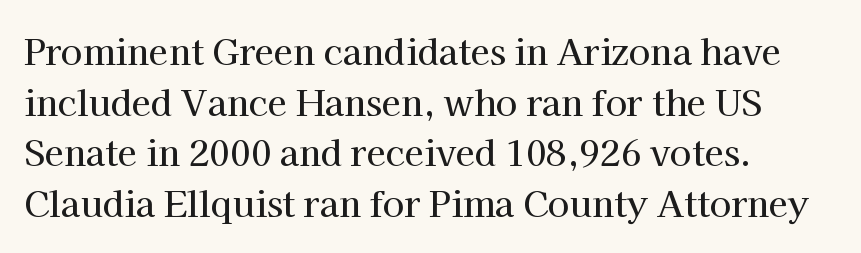
The image shows 35 px serif type, upright; set left-aligned, normal line spacing (1.45x), normal letter spacing, not underlined; high stroke contrast and a medium x-height.
